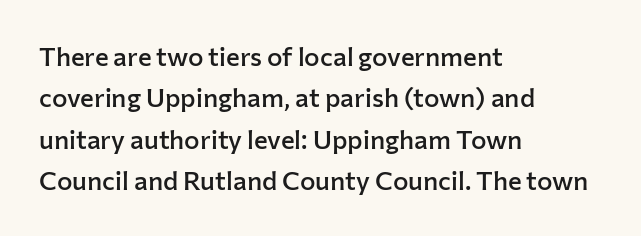
Q: Is the text bold? A: Semi-bold.
Q: Is the text italic (slanted)? A: No, it is upright.
Q: Is the text underlined? A: No.
Q: How is the paragraph aligned? A: Left-aligned.
Q: Is the spacing between letters normal or unusually wide? A: Normal.
Q: Is the spacing between lines tight, normal or loose? A: Normal.
